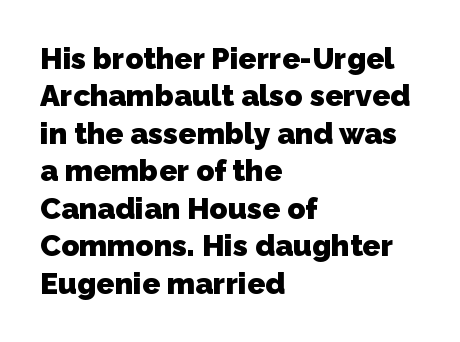
The image shows 30 px heavy sans-serif type; set left-aligned, normal line spacing (1.25x), normal letter spacing, not underlined; low stroke contrast and a medium x-height.
